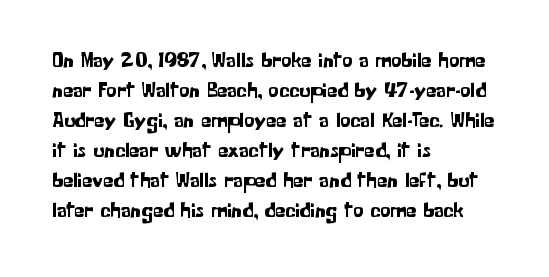
The gaps between neighbouring characters are ordinary and unremarkable. This rendering uses left alignment, leaving the right contour irregular. Horizontal bands of white between lines are of average thickness. The strip under each line holds only bare page. It's the straight-up-and-down kind of type.
